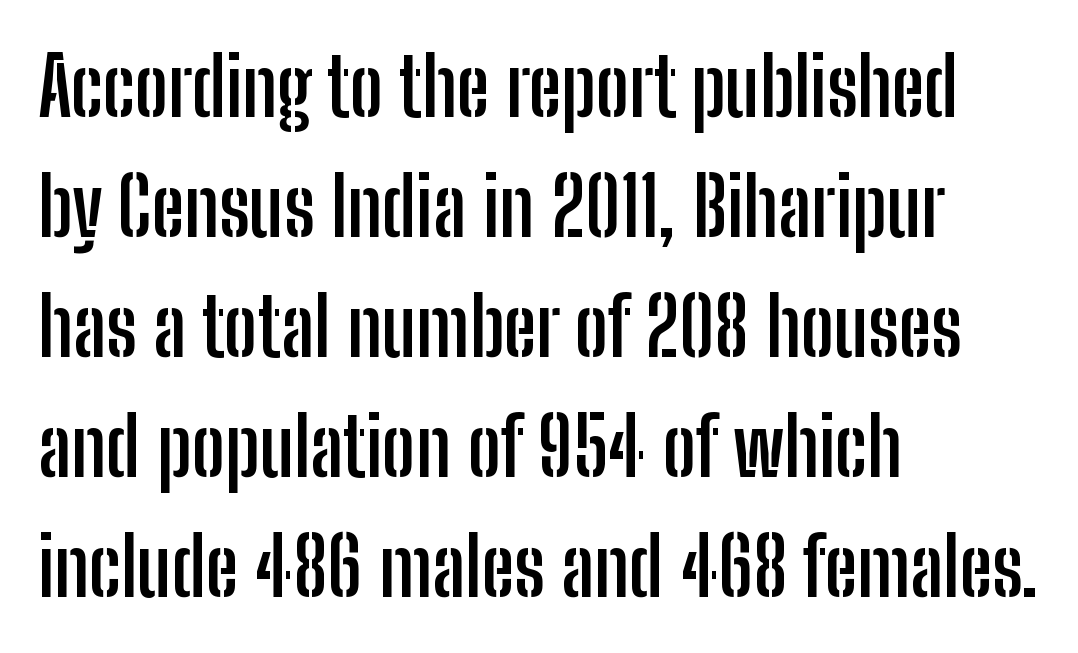
The image shows 80 px semibold, condensed sans-serif type, upright; set left-aligned, normal line spacing (1.5x), normal letter spacing, not underlined; low stroke contrast and a medium x-height.
